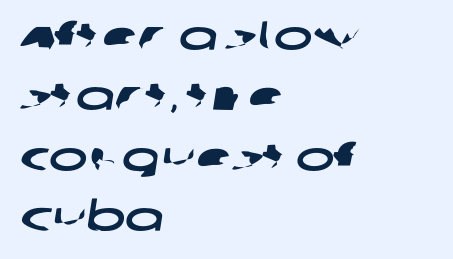
{"serif": "no", "width": "wide", "stroke_contrast": "low", "x_height": "large", "monospaced": "no", "underline": "no", "align": "left", "line_spacing": "normal", "line_spacing_ratio": 1.47, "letter_spacing": "normal", "letter_spacing_em": 0.0, "glyph_px": 41}
